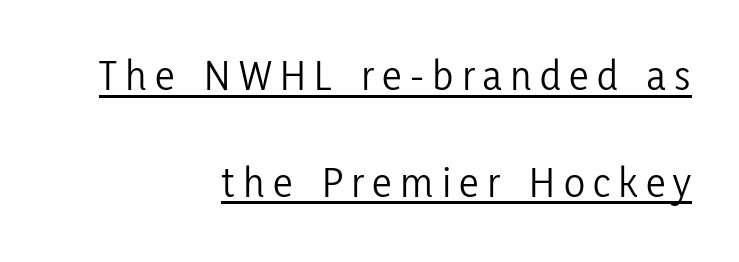
Summary of vertical rhythm: relaxed, with wide interline spacing. Posture: upright roman. Somebody hit Ctrl+U on this one — the words are underlined. Stroke thickness stays within the range of a standard reading face or lighter. The letters advance in unequal steps, a hallmark of proportional type. The face used here is a sans, in the tradition of grotesques and geometrics.
